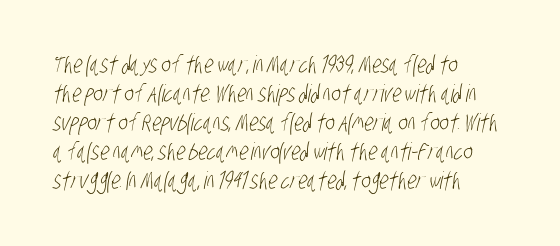
The passage shown is not underscored anywhere. This rendering uses left alignment, leaving the right contour irregular. Standard letterfit; no display-style spreading of the glyphs. Is the stroke heavy? The answer is a plain regular-or-lighter.
